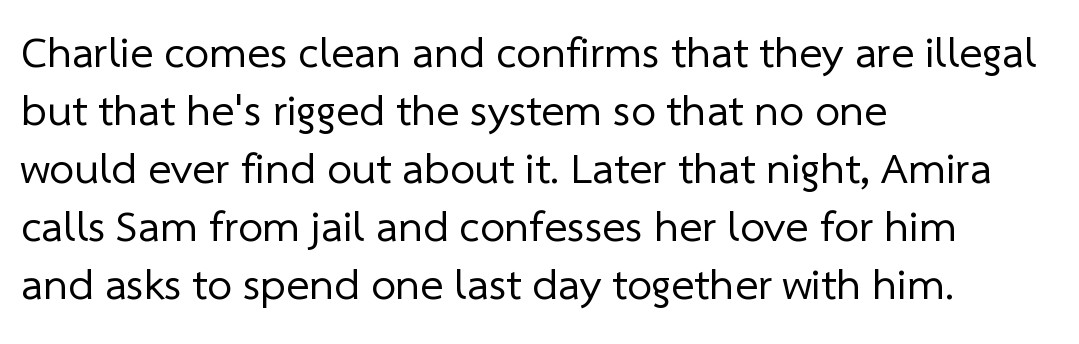
The image shows 44 px regular-weight sans-serif type; set left-aligned, normal line spacing (1.32x), normal letter spacing, not underlined; low stroke contrast and a medium x-height.
